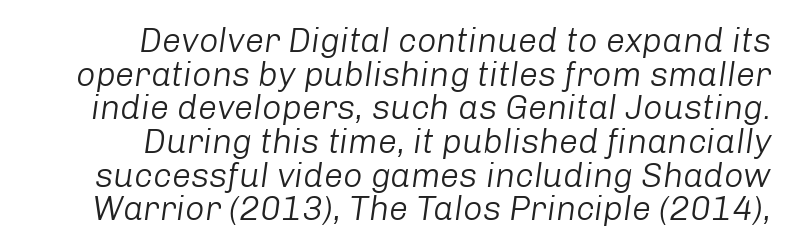
The image shows 34 px light type, italic (leaning right); set right-aligned, tight line spacing (0.99x), normal letter spacing, not underlined; low stroke contrast and a medium x-height.
